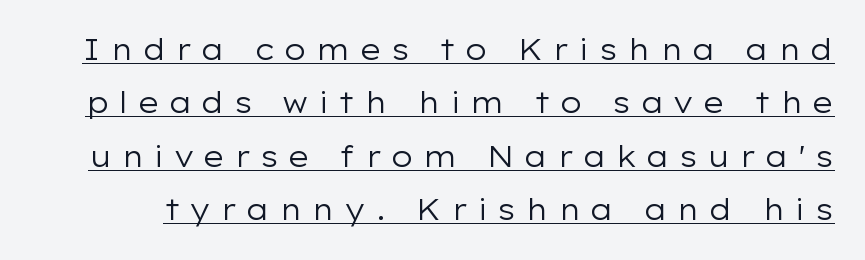
{"serif": "no", "italic": "no", "bold": "no", "weight": "regular", "width": "wide", "stroke_contrast": "low", "x_height": "medium", "monospaced": "no", "underline": "yes", "line_spacing_ratio": 1.84, "letter_spacing": "wide", "letter_spacing_em": 0.31, "glyph_px": 29}
